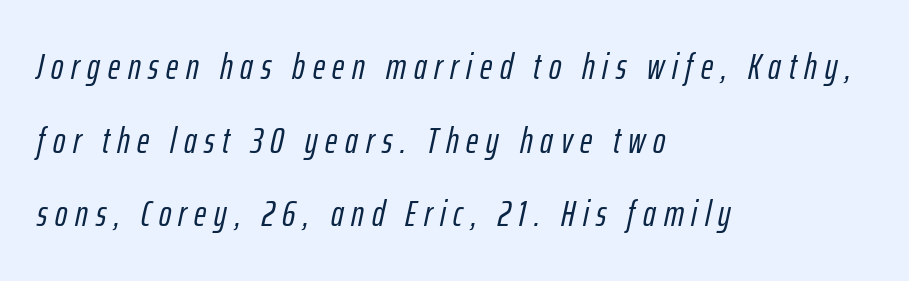
{"italic": "yes", "lean": "right", "slant_degrees": 12, "width": "condensed", "stroke_contrast": "low", "x_height": "medium", "monospaced": "no", "underline": "no", "align": "left", "line_spacing": "loose", "line_spacing_ratio": 1.99, "letter_spacing": "wide", "letter_spacing_em": 0.21, "glyph_px": 37}
